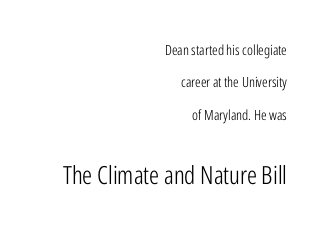
{"italic": "no", "bold": "no", "underline": "no", "align": "right", "line_spacing": "loose", "line_spacing_ratio": 2.32, "letter_spacing": "normal", "letter_spacing_em": 0.0, "larger_block": "second", "size_ratio": 1.79, "glyph_px": 25}
